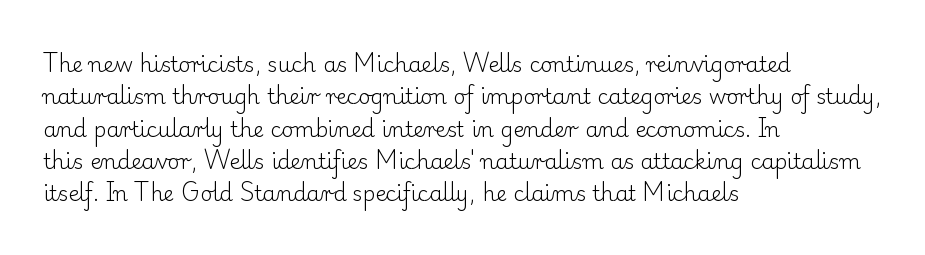
Q: Is the text bold? A: No.
Q: Is the text italic (slanted)? A: No, it is upright.
Q: Is the text underlined? A: No.
Q: How is the paragraph aligned? A: Left-aligned.
Q: Is the spacing between letters normal or unusually wide? A: Normal.
Q: Is the spacing between lines tight, normal or loose? A: Normal.
